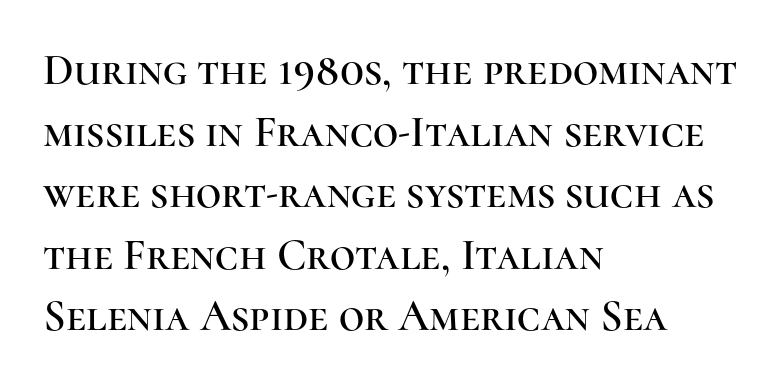
The image shows 44 px serif type, upright; set left-aligned, normal line spacing (1.4x), normal letter spacing, not underlined; high stroke contrast and a medium x-height.
